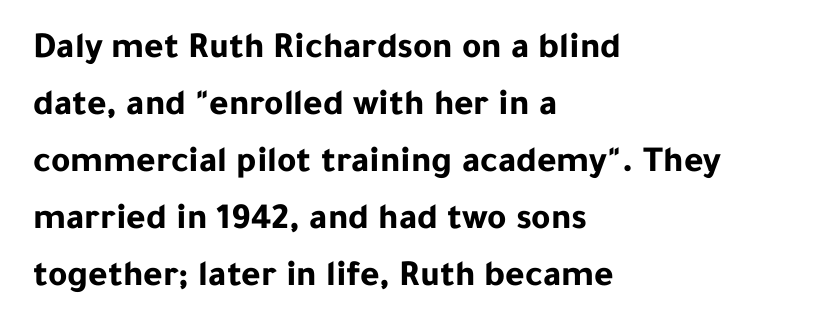
Q: Is the text bold? A: Yes.
Q: Is the text italic (slanted)? A: No, it is upright.
Q: Is the typeface a serif or a sans-serif typeface? A: Sans-serif.
Q: Is the text underlined? A: No.
Q: How is the paragraph aligned? A: Left-aligned.
Q: Is the spacing between letters normal or unusually wide? A: Normal.
Q: Is the spacing between lines tight, normal or loose? A: Normal.
Q: Width (condensed, normal, or wide)? A: Normal.
Q: Stroke contrast? A: Low.
Q: x-height? A: Medium.
Q: Monospaced? A: No.
